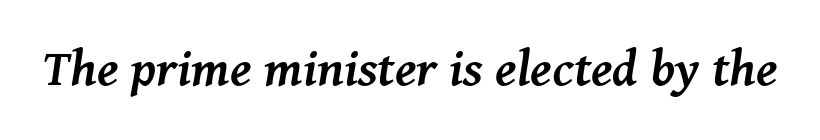
Q: Is the text bold? A: Yes.
Q: Is the text italic (slanted)? A: Yes, it leans right by about 8 degrees.
Q: Is the typeface a serif or a sans-serif typeface? A: Serif.
Q: Is the text underlined? A: No.
Q: Is the spacing between letters normal or unusually wide? A: Normal.
Q: Width (condensed, normal, or wide)? A: Normal.
Q: Stroke contrast? A: Medium.
Q: x-height? A: Medium.
Q: Monospaced? A: No.
